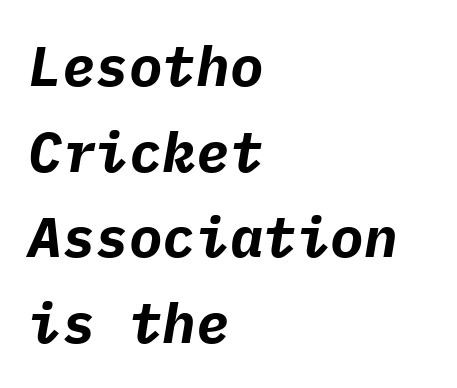
{"italic": "yes", "lean": "right", "slant_degrees": 9, "bold": "yes", "weight": "bold", "width": "normal", "stroke_contrast": "low", "x_height": "medium", "monospaced": "yes", "underline": "no", "align": "left", "line_spacing": "normal", "line_spacing_ratio": 1.53, "letter_spacing": "normal", "letter_spacing_em": 0.0, "glyph_px": 56}
